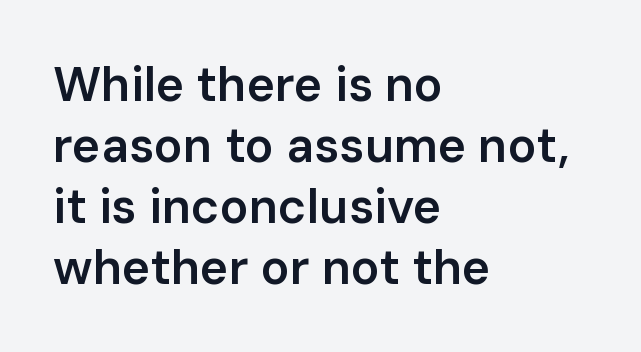
The image shows 48 px semibold sans-serif type, upright; set left-aligned, normal line spacing (1.27x), normal letter spacing, not underlined; low stroke contrast and a medium x-height.
